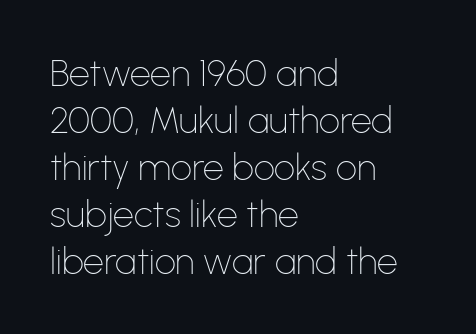
Q: Is the text bold? A: No.
Q: Is the text italic (slanted)? A: No, it is upright.
Q: Is the typeface a serif or a sans-serif typeface? A: Sans-serif.
Q: Is the text underlined? A: No.
Q: How is the paragraph aligned? A: Left-aligned.
Q: Is the spacing between letters normal or unusually wide? A: Normal.
Q: Is the spacing between lines tight, normal or loose? A: Normal.
Q: Width (condensed, normal, or wide)? A: Normal.
Q: Stroke contrast? A: Low.
Q: x-height? A: Medium.
Q: Monospaced? A: No.
